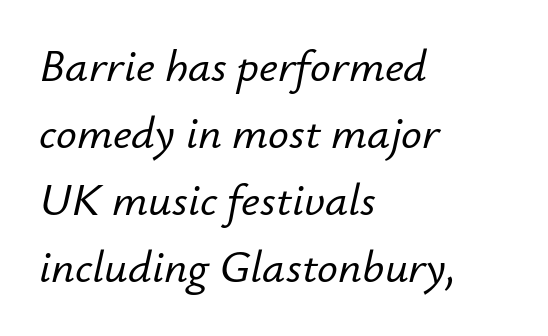
Compared with ordinary roman type, these characters are visibly tilted. These lines stack with their left ends in a neat column. Underlining? Definitely not there. Between one letter and the next there's only the usual sliver of space.
